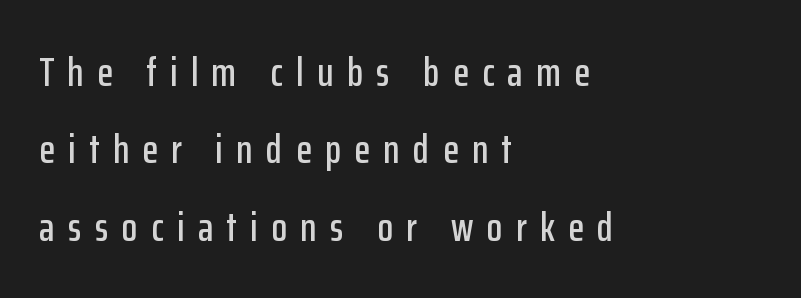
{"serif": "no", "italic": "no", "width": "condensed", "stroke_contrast": "low", "x_height": "medium", "monospaced": "no", "underline": "no", "align": "left", "line_spacing_ratio": 1.89, "letter_spacing": "wide", "letter_spacing_em": 0.33, "glyph_px": 41}
